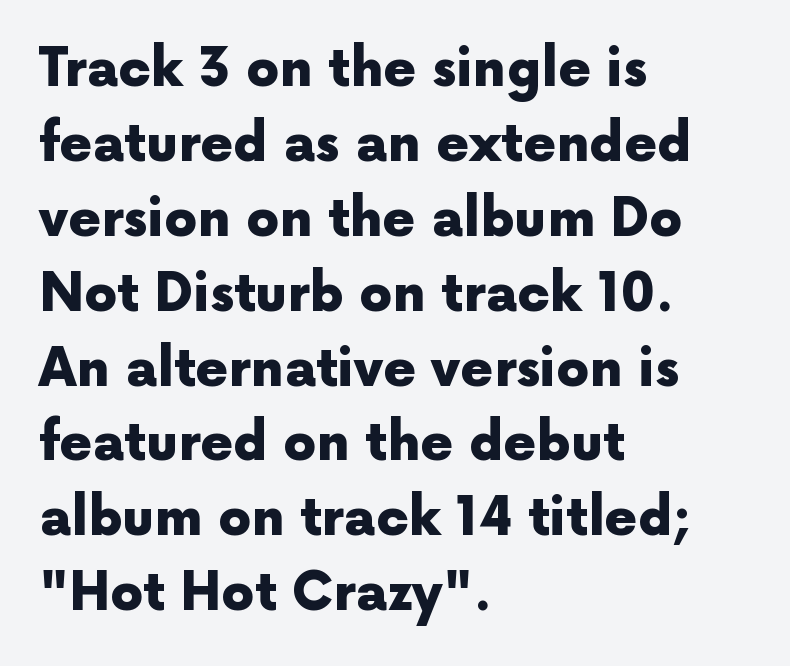
A typesetter would label this face a sans. The space directly below the letters is spotless. Does the lettering tilt? It doesn't — this is upright. Typographic density is high because the face is bold.
